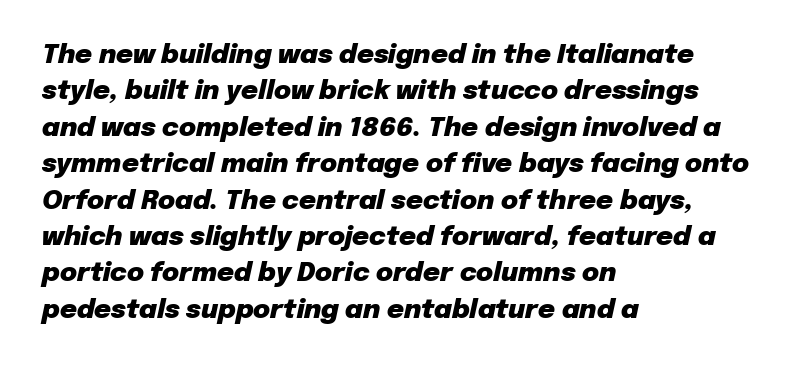
{"italic": "yes", "lean": "right", "slant_degrees": 12, "bold": "yes", "underline": "no", "align": "left", "line_spacing": "normal", "line_spacing_ratio": 1.4, "letter_spacing": "normal", "letter_spacing_em": 0.0, "glyph_px": 26}
